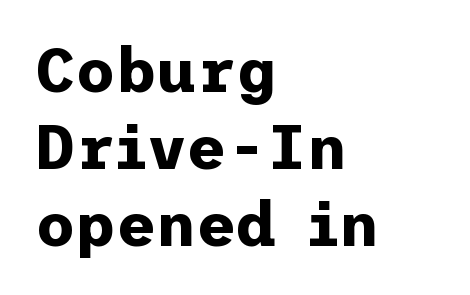
Q: Is the text bold? A: Yes.
Q: Is the text italic (slanted)? A: No, it is upright.
Q: Is the typeface a serif or a sans-serif typeface? A: Sans-serif.
Q: Is the text underlined? A: No.
Q: How is the paragraph aligned? A: Left-aligned.
Q: Is the spacing between letters normal or unusually wide? A: Normal.
Q: Width (condensed, normal, or wide)? A: Normal.
Q: Stroke contrast? A: Low.
Q: x-height? A: Medium.
